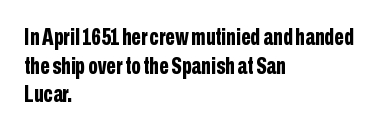
{"italic": "no", "bold": "yes", "underline": "no", "align": "left", "line_spacing": "normal", "line_spacing_ratio": 1.25, "letter_spacing": "normal", "letter_spacing_em": 0.0, "glyph_px": 23}
